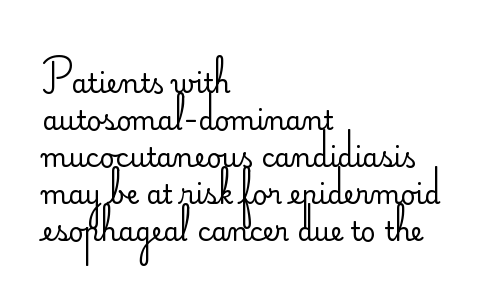
Rule under the text: the space is simply empty. The tracking reads as untouched default to a designer's eye. Compared with a typical body face, this is equally light or lighter still. A student would call this left alignment; a typographer would say flush left, rag right. The rows are spaced the way most documents space them.
